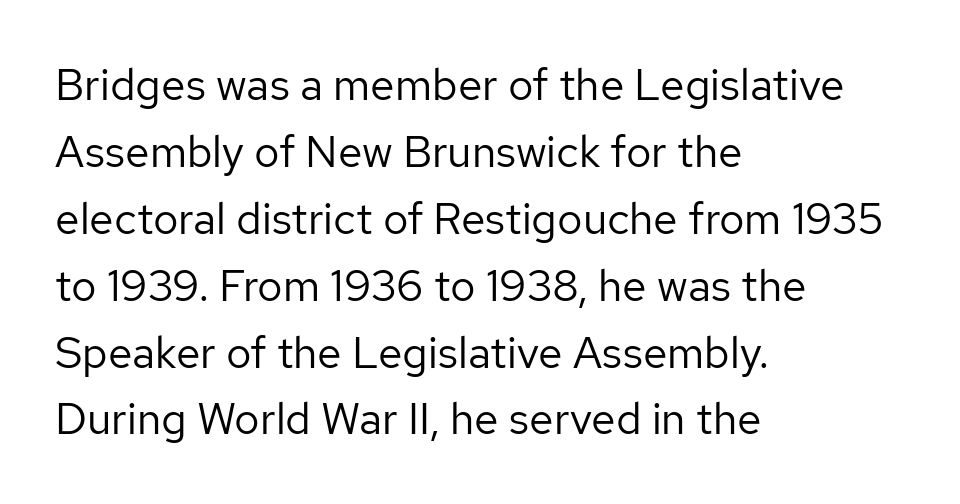
The image shows 44 px regular-weight sans-serif type, upright; set left-aligned, normal line spacing (1.52x), normal letter spacing, not underlined; low stroke contrast and a medium x-height.
